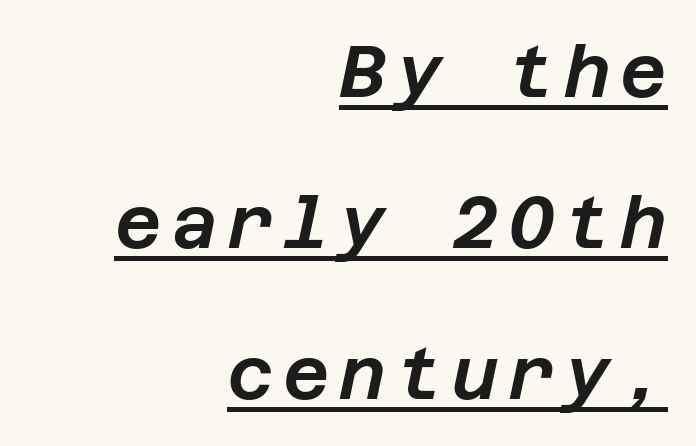
{"italic": "yes", "lean": "right", "slant_degrees": 12, "width": "normal", "stroke_contrast": "low", "x_height": "large", "underline": "yes", "align": "right", "line_spacing": "loose", "line_spacing_ratio": 2.1, "glyph_px": 72}
